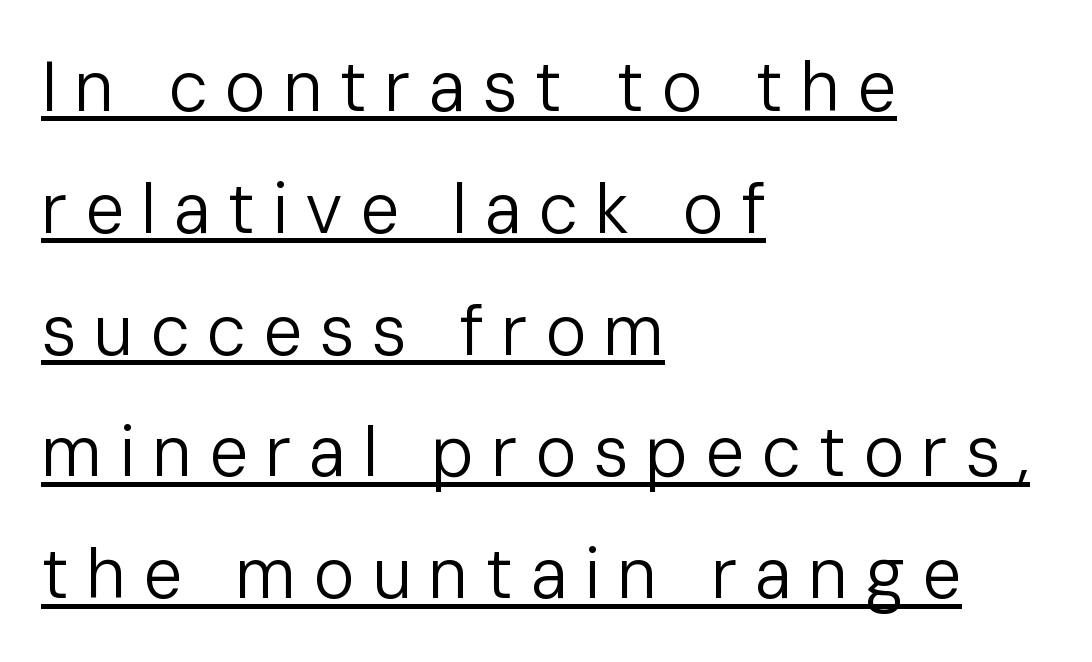
{"serif": "no", "italic": "no", "bold": "no", "weight": "regular", "width": "normal", "stroke_contrast": "low", "x_height": "medium", "monospaced": "no", "underline": "yes", "align": "left", "line_spacing_ratio": 1.74, "letter_spacing": "wide", "letter_spacing_em": 0.24, "glyph_px": 70}
